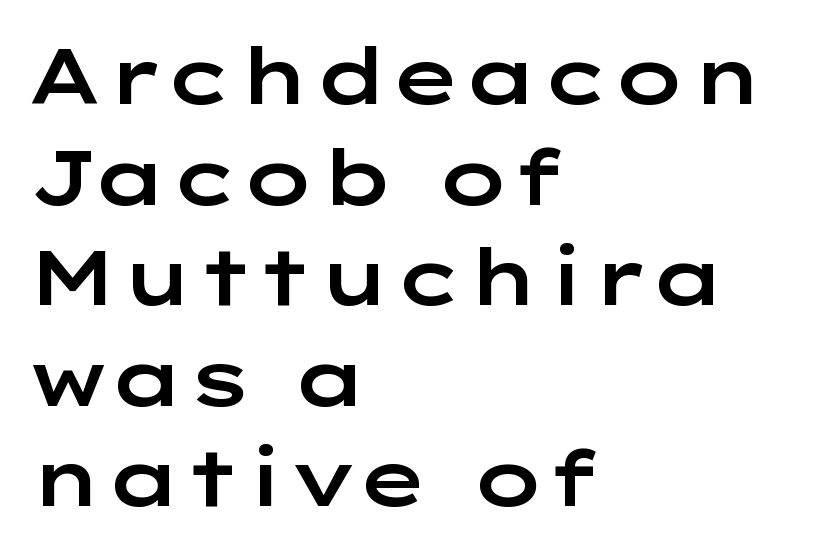
{"serif": "no", "italic": "no", "width": "wide", "stroke_contrast": "low", "x_height": "medium", "monospaced": "no", "underline": "no", "align": "left", "line_spacing": "normal", "line_spacing_ratio": 1.29, "letter_spacing": "normal", "letter_spacing_em": 0.0, "glyph_px": 78}
